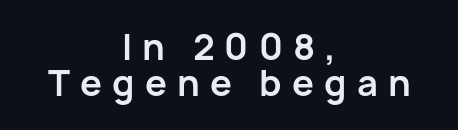
{"serif": "no", "italic": "no", "bold": "yes", "weight": "bold", "width": "normal", "stroke_contrast": "low", "x_height": "medium", "monospaced": "no", "underline": "no", "align": "center", "line_spacing": "tight", "line_spacing_ratio": 1.04, "letter_spacing": "wide", "letter_spacing_em": 0.29, "glyph_px": 35}
